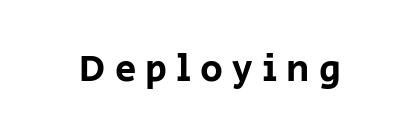
The lettering holds an erect, upright posture throughout. A bare baseline throughout the passage. The designer went with a sans here, leaving each stem footless. Substantial extra tracking has been applied to these lines. Looks like regular typesetting: each glyph gets only the width it needs.
